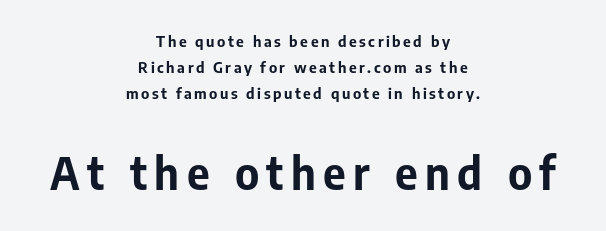
{"serif": "no", "italic": "no", "bold": "yes", "weight": "bold", "width": "normal", "stroke_contrast": "low", "x_height": "medium", "monospaced": "no", "underline": "no", "align": "center", "line_spacing_ratio": 1.72, "larger_block": "second", "size_ratio": 2.93, "glyph_px": 44}
